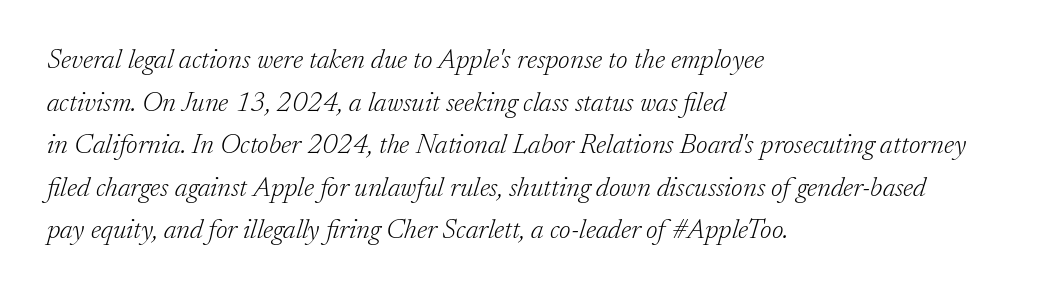
The image shows 28 px light serif type, italic (leaning right); set left-aligned, normal line spacing (1.52x), normal letter spacing, not underlined; low stroke contrast and a small x-height.
